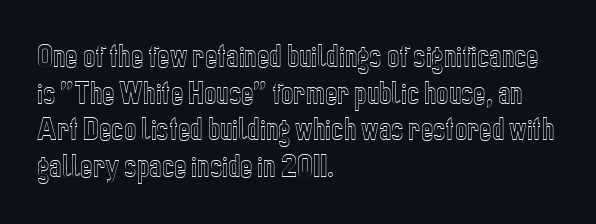
Q: Is the text italic (slanted)? A: No, it is upright.
Q: Is the text underlined? A: No.
Q: How is the paragraph aligned? A: Left-aligned.
Q: Is the spacing between letters normal or unusually wide? A: Normal.
Q: Is the spacing between lines tight, normal or loose? A: Normal.
